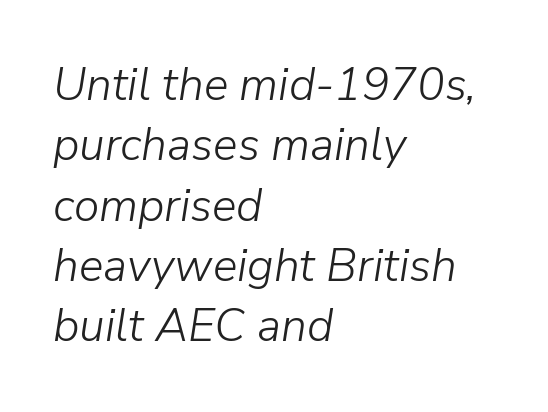
Rule under the text: the space is simply empty. In CSS terms this would be text-align: left. The text carries the slant typical of an italic or oblique font. Stems and bowls with no extra thickness — not bold. Honestly, the letter spacing is just normal — you wouldn't notice it. Spacing verdict: proportional, widths tailored to each character.
